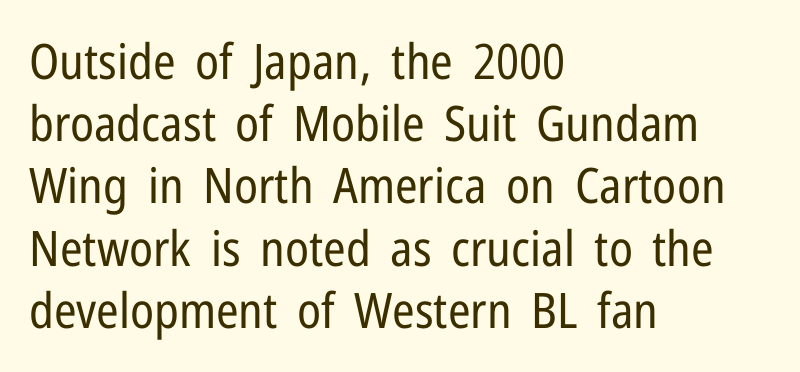
Q: Is the text bold? A: No.
Q: Is the text italic (slanted)? A: No, it is upright.
Q: Is the typeface a serif or a sans-serif typeface? A: Sans-serif.
Q: Is the text underlined? A: No.
Q: How is the paragraph aligned? A: Left-aligned.
Q: Is the spacing between letters normal or unusually wide? A: Normal.
Q: Is the spacing between lines tight, normal or loose? A: Normal.
Q: Width (condensed, normal, or wide)? A: Condensed.
Q: Stroke contrast? A: Low.
Q: x-height? A: Medium.
Q: Monospaced? A: No.
